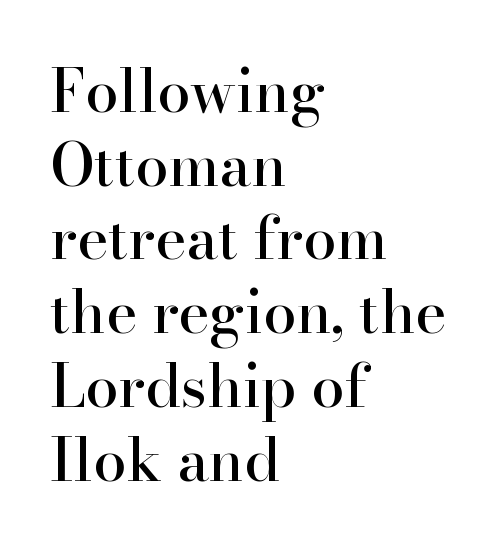
Q: Is the text italic (slanted)? A: No, it is upright.
Q: Is the typeface a serif or a sans-serif typeface? A: Serif.
Q: Is the text underlined? A: No.
Q: How is the paragraph aligned? A: Left-aligned.
Q: Is the spacing between letters normal or unusually wide? A: Normal.
Q: Is the spacing between lines tight, normal or loose? A: Normal.
Q: Width (condensed, normal, or wide)? A: Normal.
Q: Stroke contrast? A: High.
Q: x-height? A: Small.
Q: Monospaced? A: No.
